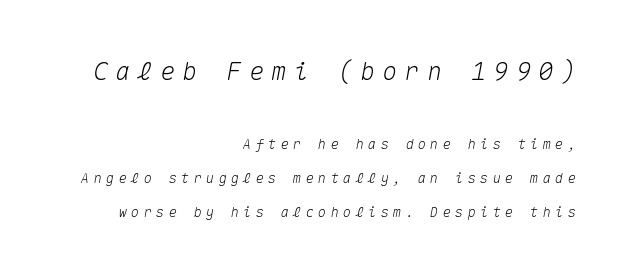
Q: Is the text italic (slanted)? A: Yes, it leans right by about 10 degrees.
Q: Is the text underlined? A: No.
Q: How is the paragraph aligned? A: Right-aligned.
Q: Is the spacing between letters normal or unusually wide? A: Unusually wide.
Q: Is the spacing between lines tight, normal or loose? A: Loose.
Q: Which block of text is set in a larger size, the first (top) or the second (bottom)? A: The first (top) one.
